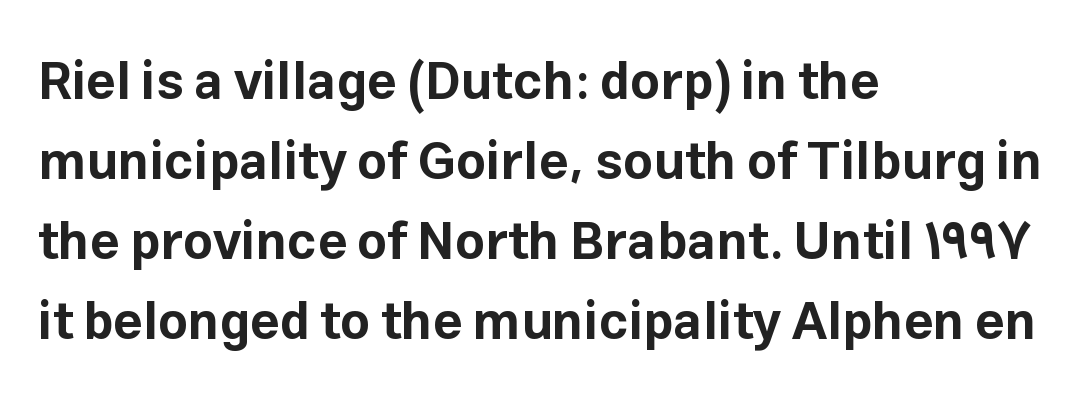
Q: Is the text bold? A: Yes.
Q: Is the text italic (slanted)? A: No, it is upright.
Q: Is the typeface a serif or a sans-serif typeface? A: Sans-serif.
Q: Is the text underlined? A: No.
Q: How is the paragraph aligned? A: Left-aligned.
Q: Is the spacing between letters normal or unusually wide? A: Normal.
Q: Is the spacing between lines tight, normal or loose? A: Normal.
Q: Width (condensed, normal, or wide)? A: Normal.
Q: Stroke contrast? A: Low.
Q: x-height? A: Medium.
Q: Monospaced? A: No.
